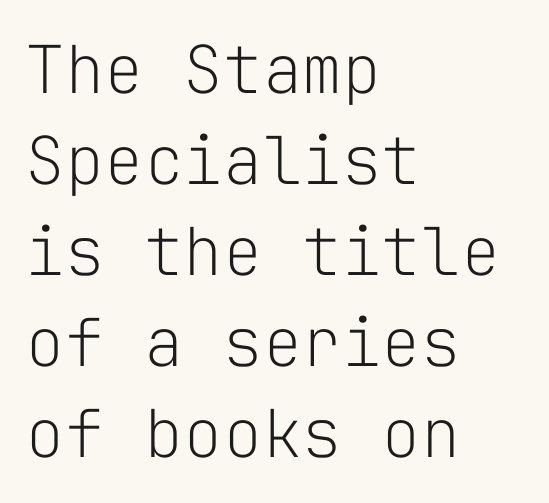
{"serif": "no", "italic": "no", "bold": "no", "weight": "light", "width": "normal", "stroke_contrast": "low", "x_height": "medium", "monospaced": "yes", "underline": "no", "align": "left", "line_spacing": "normal", "line_spacing_ratio": 1.38, "letter_spacing": "normal", "letter_spacing_em": 0.0, "glyph_px": 66}
